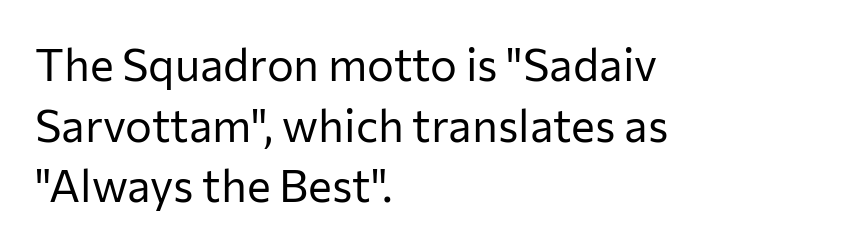
{"serif": "no", "italic": "no", "bold": "no", "weight": "regular", "width": "normal", "stroke_contrast": "low", "x_height": "medium", "monospaced": "no", "underline": "no", "align": "left", "line_spacing": "normal", "line_spacing_ratio": 1.35, "letter_spacing": "normal", "letter_spacing_em": 0.0, "glyph_px": 45}
